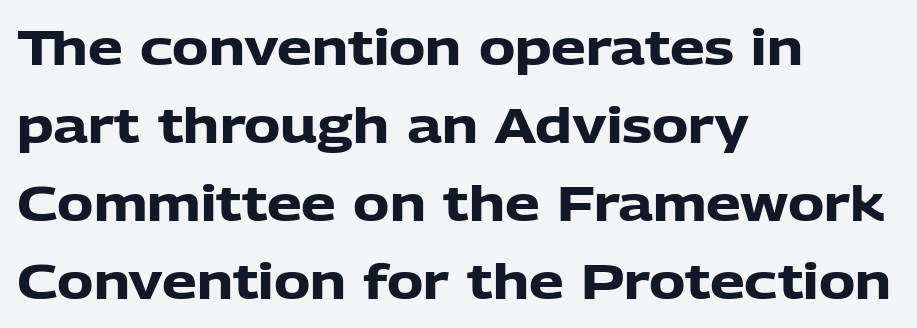
Q: Is the text bold? A: Yes.
Q: Is the text italic (slanted)? A: No, it is upright.
Q: Is the typeface a serif or a sans-serif typeface? A: Sans-serif.
Q: Is the text underlined? A: No.
Q: How is the paragraph aligned? A: Left-aligned.
Q: Is the spacing between letters normal or unusually wide? A: Normal.
Q: Is the spacing between lines tight, normal or loose? A: Normal.
Q: Width (condensed, normal, or wide)? A: Normal.
Q: Stroke contrast? A: Low.
Q: x-height? A: Medium.
Q: Monospaced? A: No.
